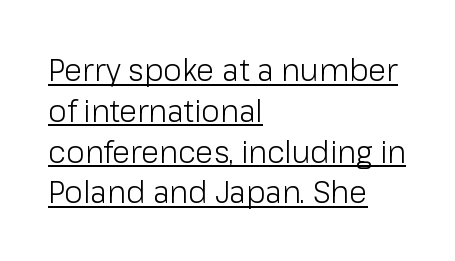
Vertically, the passage feels balanced, rows spaced as you'd expect. Glance below the letters and you will spot a drawn line. The rendering anchors every line to the left-hand side. Varying glyph widths throughout — classic text-font behaviour.
